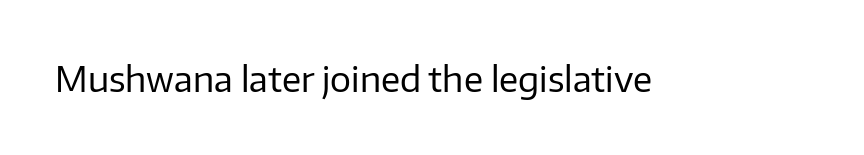
The image shows 35 px regular-weight sans-serif type, upright; set normal letter spacing, not underlined; low stroke contrast and a medium x-height.
